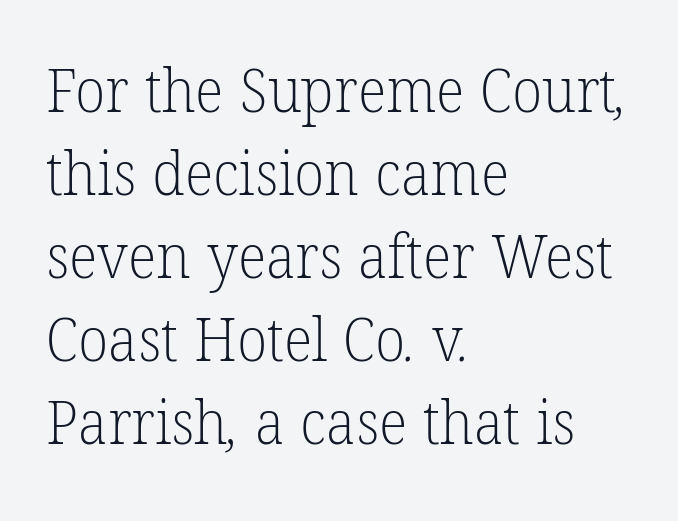
{"serif": "yes", "bold": "no", "weight": "light", "width": "normal", "stroke_contrast": "low", "x_height": "medium", "monospaced": "no", "underline": "no", "align": "left", "line_spacing": "normal", "line_spacing_ratio": 1.36, "letter_spacing": "normal", "letter_spacing_em": 0.0, "glyph_px": 61}
